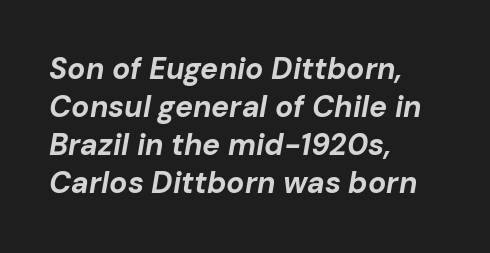
Q: Is the text bold? A: Yes.
Q: Is the text italic (slanted)? A: Yes, it leans right by about 10 degrees.
Q: Is the text underlined? A: No.
Q: How is the paragraph aligned? A: Left-aligned.
Q: Is the spacing between letters normal or unusually wide? A: Normal.
Q: Is the spacing between lines tight, normal or loose? A: Normal.
Q: Width (condensed, normal, or wide)? A: Normal.
Q: Stroke contrast? A: Low.
Q: x-height? A: Medium.
Q: Monospaced? A: No.
